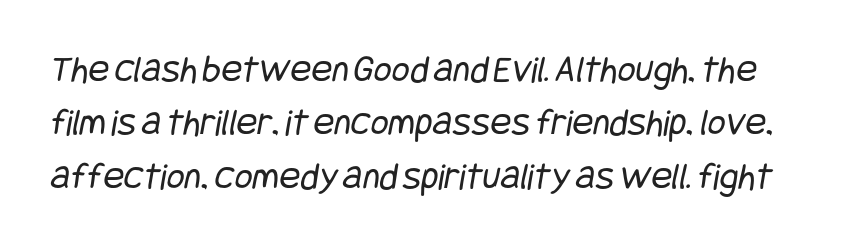
{"serif": "no", "bold": "no", "weight": "regular", "width": "condensed", "stroke_contrast": "low", "x_height": "large", "underline": "no", "line_spacing": "normal", "line_spacing_ratio": 1.37, "letter_spacing": "normal", "letter_spacing_em": 0.0, "glyph_px": 39}
